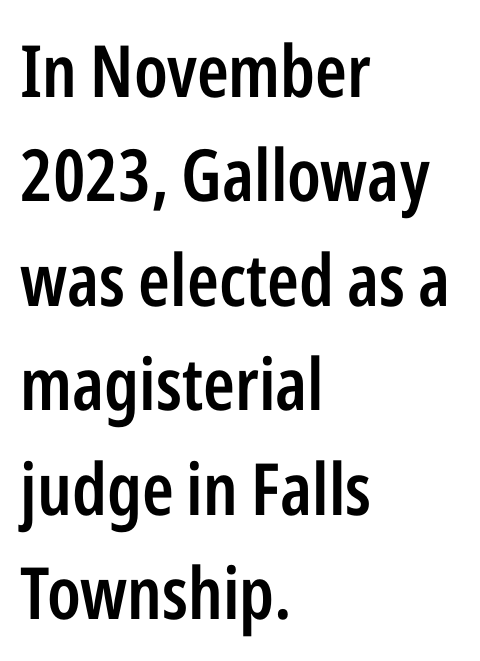
Inter-character spacing is left at the font's built-in metrics. A bit beefed up — I'd call it semibold rather than bold. Style check: upright. Character widths vary here, with narrow letters taking less room than wide ones.
